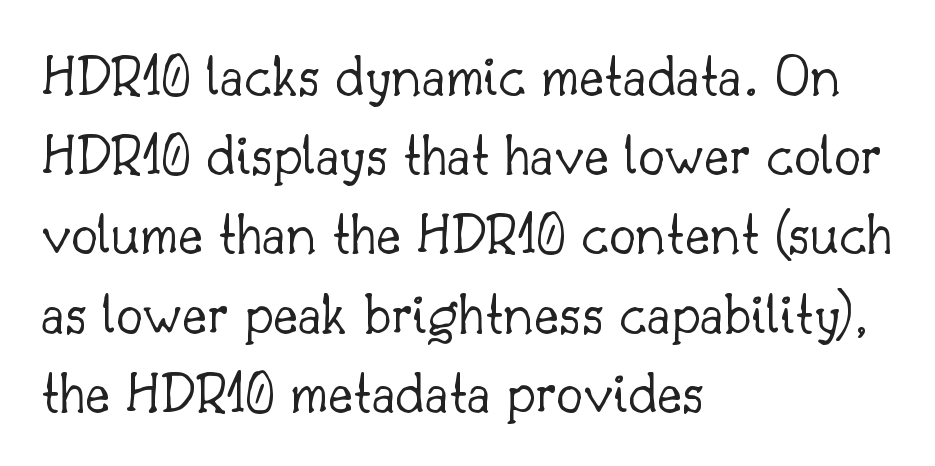
The image shows 60 px light type, upright; set left-aligned, normal line spacing (1.32x), normal letter spacing, not underlined; low stroke contrast and a small x-height.
